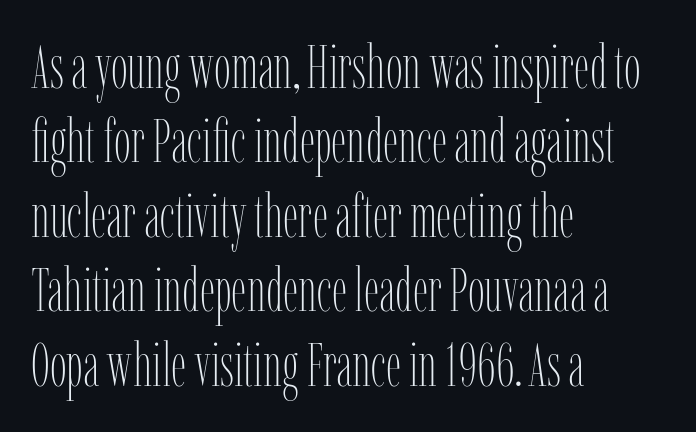
Layout note: lines flush left. The rendering keeps characters at their native spacing. Quick note: underline off. Note the varied advance widths — an 'i' is clearly narrower than an 'm'. The weight would be labelled regular, book, light, or lighter still. Do the letters lean? They stand straight.
